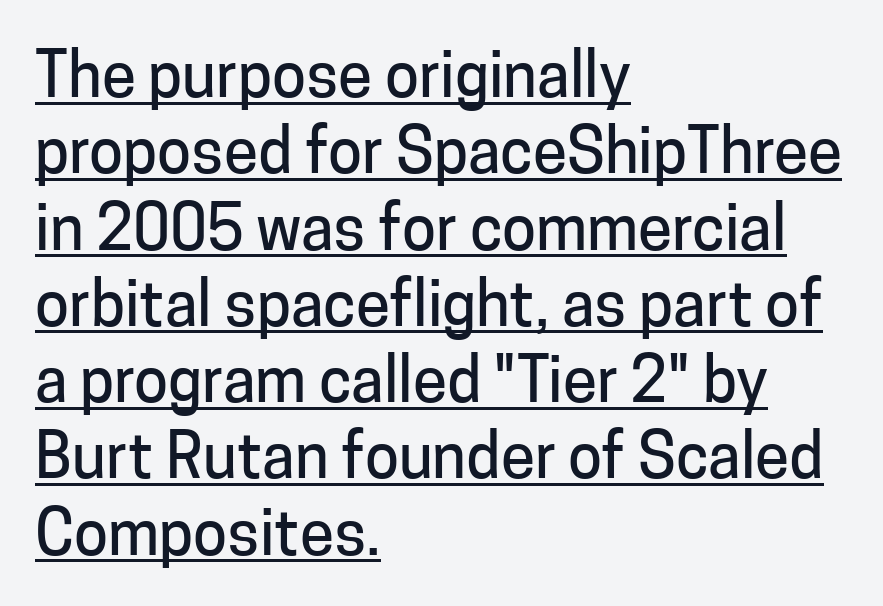
The image shows 62 px sans-serif type, upright; set left-aligned, line spacing 1.23x, normal letter spacing, underlined; low stroke contrast and a medium x-height.
